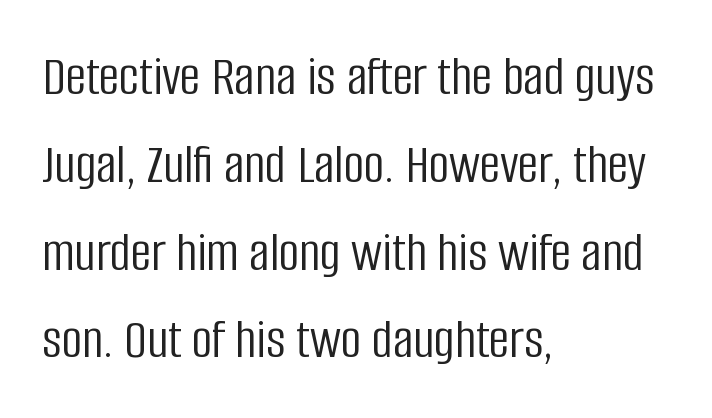
{"serif": "no", "italic": "no", "bold": "no", "weight": "light", "width": "condensed", "stroke_contrast": "low", "x_height": "large", "monospaced": "no", "underline": "no", "align": "left", "line_spacing": "normal", "line_spacing_ratio": 1.54, "letter_spacing": "normal", "letter_spacing_em": 0.0, "glyph_px": 57}
